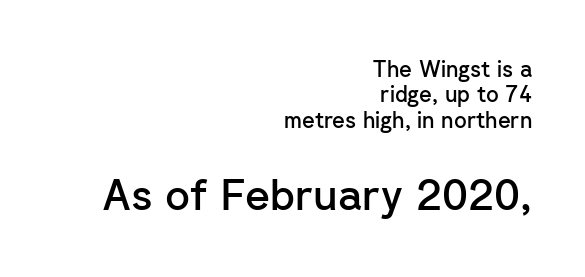
Q: Is the text bold? A: Semi-bold.
Q: Is the text italic (slanted)? A: No, it is upright.
Q: Is the typeface a serif or a sans-serif typeface? A: Sans-serif.
Q: Is the text underlined? A: No.
Q: How is the paragraph aligned? A: Right-aligned.
Q: Is the spacing between letters normal or unusually wide? A: Normal.
Q: Is the spacing between lines tight, normal or loose? A: Tight.
Q: Which block of text is set in a larger size, the first (top) or the second (bottom)? A: The second (bottom) one.
Q: Width (condensed, normal, or wide)? A: Normal.
Q: Stroke contrast? A: Low.
Q: x-height? A: Medium.
Q: Monospaced? A: No.
